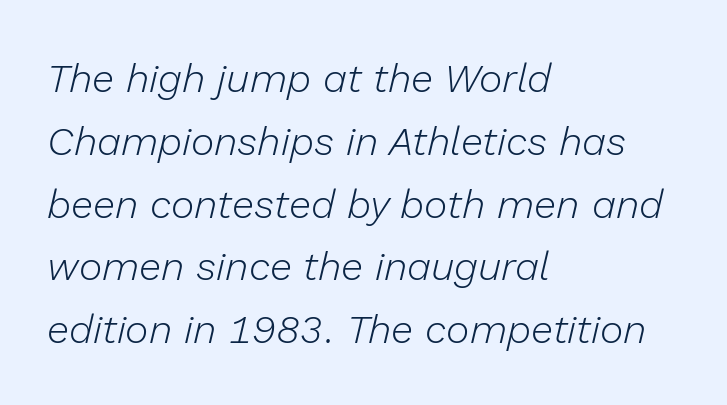
The image shows 40 px light type, italic (leaning right); set left-aligned, normal line spacing (1.57x), normal letter spacing, not underlined; low stroke contrast and a medium x-height.
